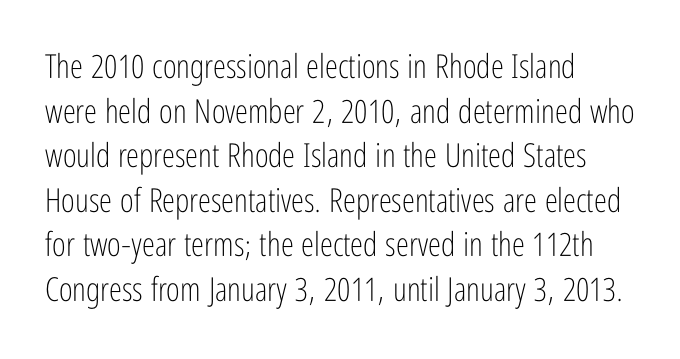
Q: Is the text bold? A: No.
Q: Is the text italic (slanted)? A: No, it is upright.
Q: Is the typeface a serif or a sans-serif typeface? A: Sans-serif.
Q: Is the text underlined? A: No.
Q: How is the paragraph aligned? A: Left-aligned.
Q: Is the spacing between letters normal or unusually wide? A: Normal.
Q: Is the spacing between lines tight, normal or loose? A: Normal.
Q: Width (condensed, normal, or wide)? A: Condensed.
Q: Stroke contrast? A: Low.
Q: x-height? A: Medium.
Q: Monospaced? A: No.
